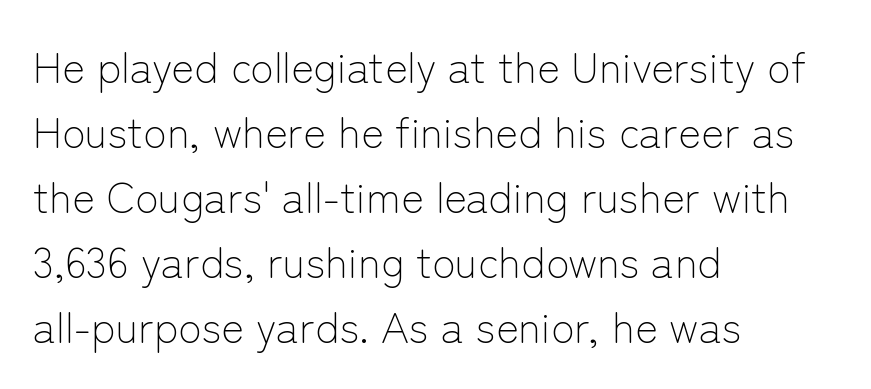
The passage shown has conventional tracking throughout. Here the designer chose a conventional face with non-uniform glyph widths. No heavy texture on the line: the type isn't bold. The lines sit at an ordinary, default distance from one another.
